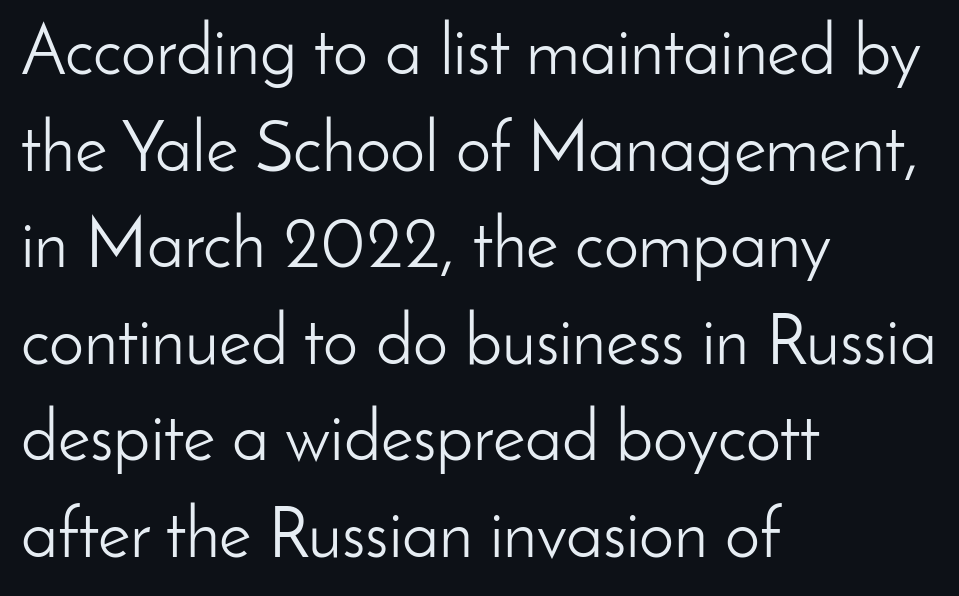
Q: Is the text bold? A: No.
Q: Is the text italic (slanted)? A: No, it is upright.
Q: Is the typeface a serif or a sans-serif typeface? A: Sans-serif.
Q: Is the text underlined? A: No.
Q: How is the paragraph aligned? A: Left-aligned.
Q: Is the spacing between letters normal or unusually wide? A: Normal.
Q: Is the spacing between lines tight, normal or loose? A: Normal.
Q: Width (condensed, normal, or wide)? A: Normal.
Q: Stroke contrast? A: Low.
Q: x-height? A: Small.
Q: Monospaced? A: No.
